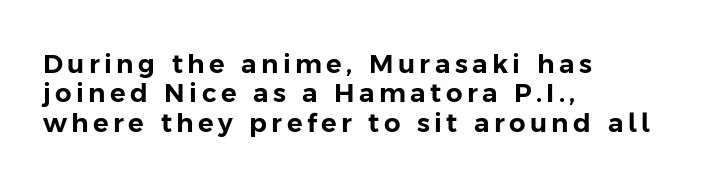
{"italic": "no", "underline": "no", "align": "left", "line_spacing": "tight", "line_spacing_ratio": 1.13, "glyph_px": 26}
